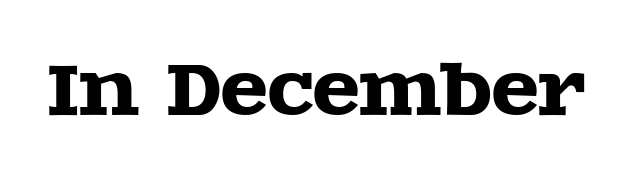
Style check: upright. Short note: letters normally spaced. This rendering employs a face with finishing strokes, i.e., a serif. Any mark beneath the type? The region is blank.
